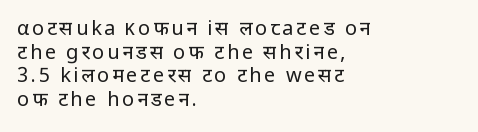
{"italic": "no", "bold": "no", "underline": "no", "align": "left", "line_spacing_ratio": 1.18, "glyph_px": 20}
